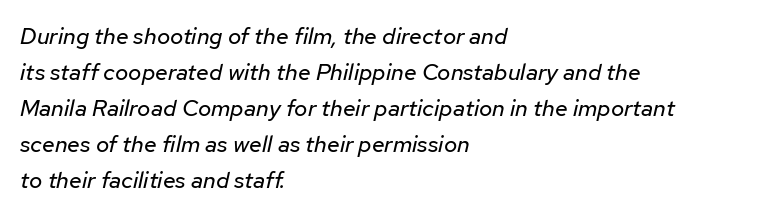
The image shows 23 px text type, italic (leaning right); set left-aligned, normal line spacing (1.57x), normal letter spacing, not underlined.
